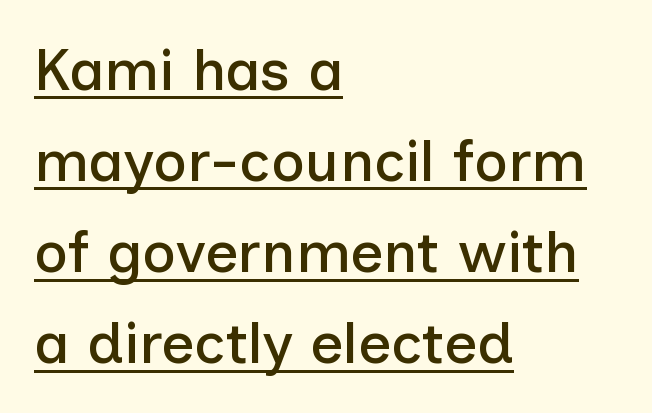
Q: Is the text italic (slanted)? A: No, it is upright.
Q: Is the typeface a serif or a sans-serif typeface? A: Sans-serif.
Q: Is the text underlined? A: Yes.
Q: How is the paragraph aligned? A: Left-aligned.
Q: Is the spacing between letters normal or unusually wide? A: Normal.
Q: Is the spacing between lines tight, normal or loose? A: Normal.
Q: Width (condensed, normal, or wide)? A: Normal.
Q: Stroke contrast? A: Low.
Q: x-height? A: Medium.
Q: Monospaced? A: No.
